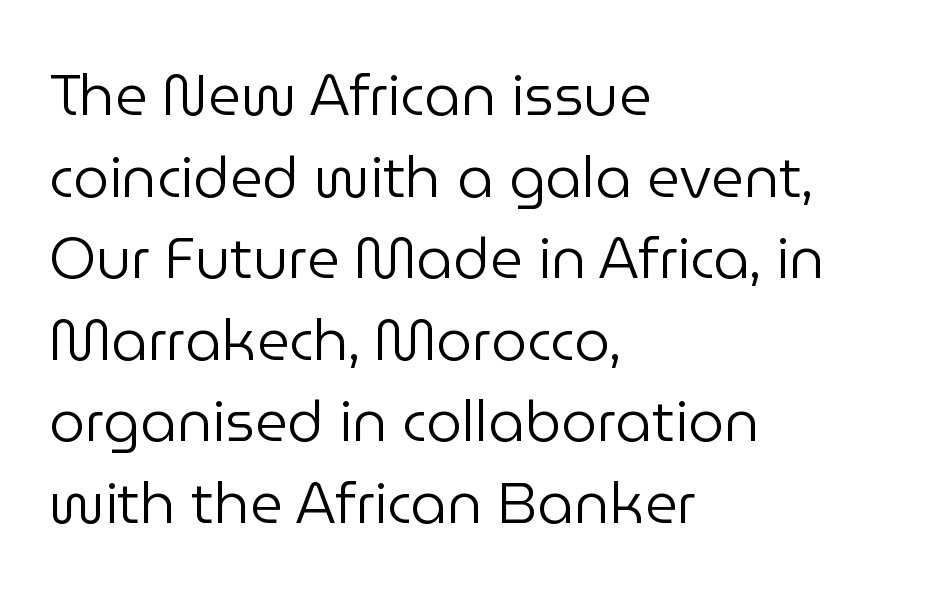
The specimen omits any rule beneath the text block's lines. Caption: multi-line text, flush left, ragged right. The face used here is rendered with its standard letterfit. Think of a printed novel: that variable character pitch is what you see here. Heaviness? Minimal to ordinary, like unemphasized prose. The axis of the letterforms is exactly vertical.
